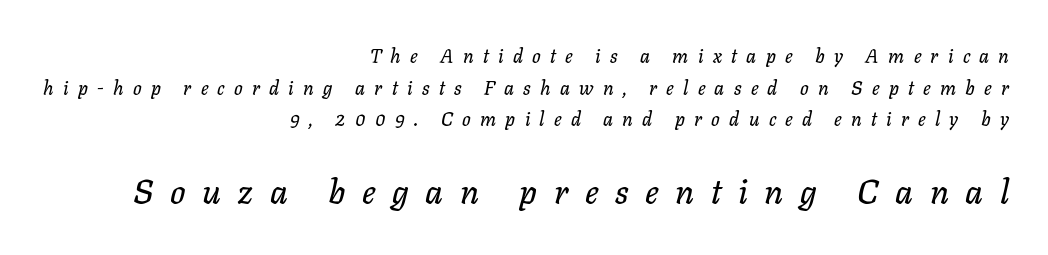
Q: Is the text italic (slanted)? A: Yes, it leans right by about 11 degrees.
Q: Is the text underlined? A: No.
Q: How is the paragraph aligned? A: Right-aligned.
Q: Is the spacing between letters normal or unusually wide? A: Unusually wide.
Q: Is the spacing between lines tight, normal or loose? A: Normal.
Q: Which block of text is set in a larger size, the first (top) or the second (bottom)? A: The second (bottom) one.
Q: Width (condensed, normal, or wide)? A: Normal.
Q: Stroke contrast? A: Low.
Q: x-height? A: Medium.
Q: Monospaced? A: No.
